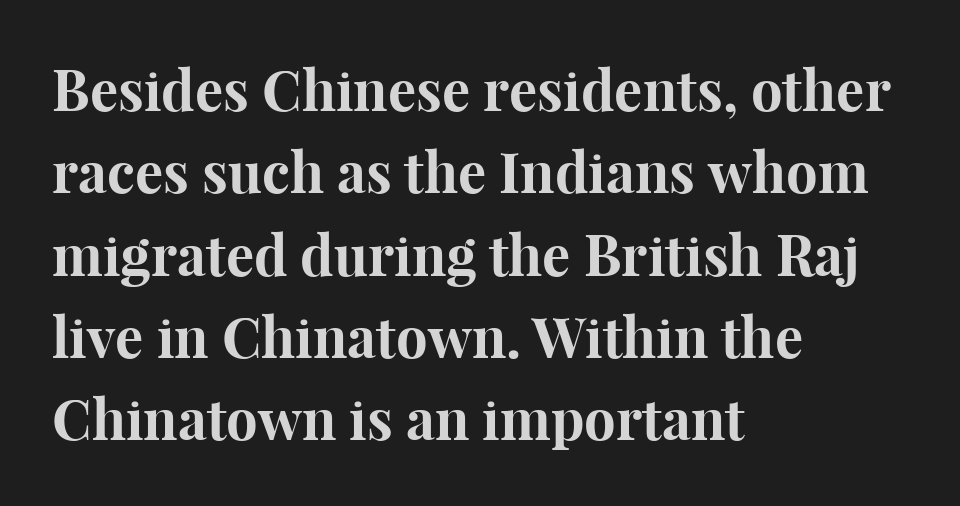
Q: Is the text bold? A: Yes.
Q: Is the text italic (slanted)? A: No, it is upright.
Q: Is the typeface a serif or a sans-serif typeface? A: Serif.
Q: Is the text underlined? A: No.
Q: How is the paragraph aligned? A: Left-aligned.
Q: Is the spacing between letters normal or unusually wide? A: Normal.
Q: Is the spacing between lines tight, normal or loose? A: Normal.
Q: Width (condensed, normal, or wide)? A: Normal.
Q: Stroke contrast? A: High.
Q: x-height? A: Medium.
Q: Monospaced? A: No.
